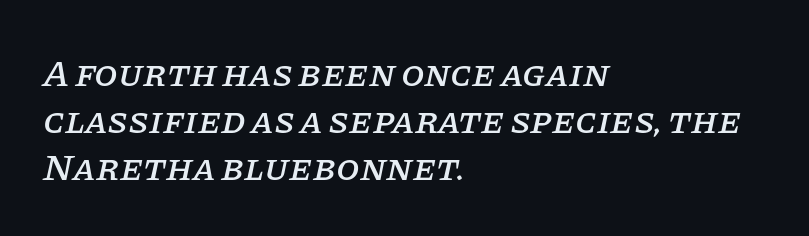
Q: Is the text italic (slanted)? A: Yes, it leans right by about 11 degrees.
Q: Is the typeface a serif or a sans-serif typeface? A: Serif.
Q: Is the text underlined? A: No.
Q: How is the paragraph aligned? A: Left-aligned.
Q: Is the spacing between letters normal or unusually wide? A: Normal.
Q: Width (condensed, normal, or wide)? A: Normal.
Q: Stroke contrast? A: Low.
Q: x-height? A: Large.
Q: Monospaced? A: No.
